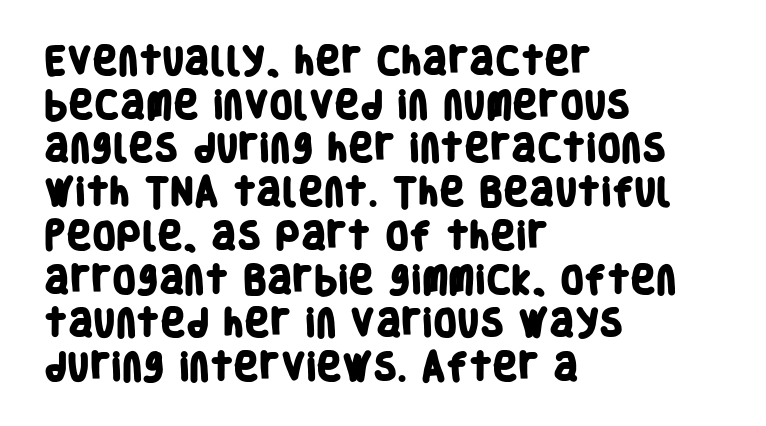
{"serif": "no", "bold": "yes", "weight": "heavy", "width": "condensed", "stroke_contrast": "low", "x_height": "large", "monospaced": "no", "underline": "no", "align": "left", "line_spacing": "normal", "line_spacing_ratio": 1.41, "letter_spacing": "normal", "letter_spacing_em": 0.0, "glyph_px": 31}
